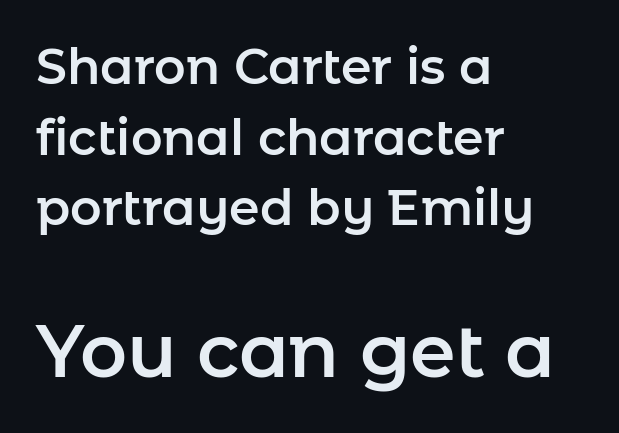
{"serif": "no", "italic": "no", "width": "normal", "stroke_contrast": "low", "x_height": "medium", "monospaced": "no", "underline": "no", "align": "left", "line_spacing": "normal", "line_spacing_ratio": 1.44, "letter_spacing": "normal", "letter_spacing_em": 0.0, "larger_block": "second", "size_ratio": 1.49, "glyph_px": 73}
